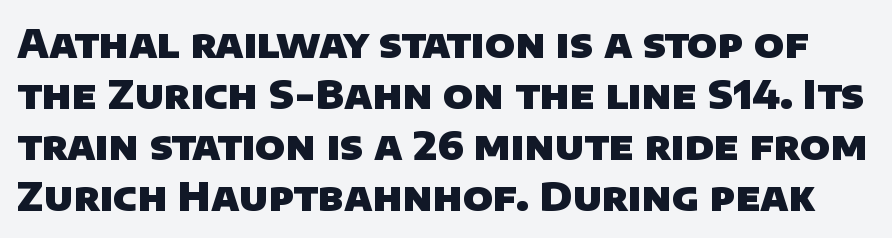
{"serif": "no", "bold": "yes", "weight": "heavy", "width": "normal", "stroke_contrast": "low", "x_height": "large", "monospaced": "no", "underline": "no", "line_spacing": "normal", "line_spacing_ratio": 1.31, "letter_spacing": "normal", "letter_spacing_em": 0.0, "glyph_px": 39}
